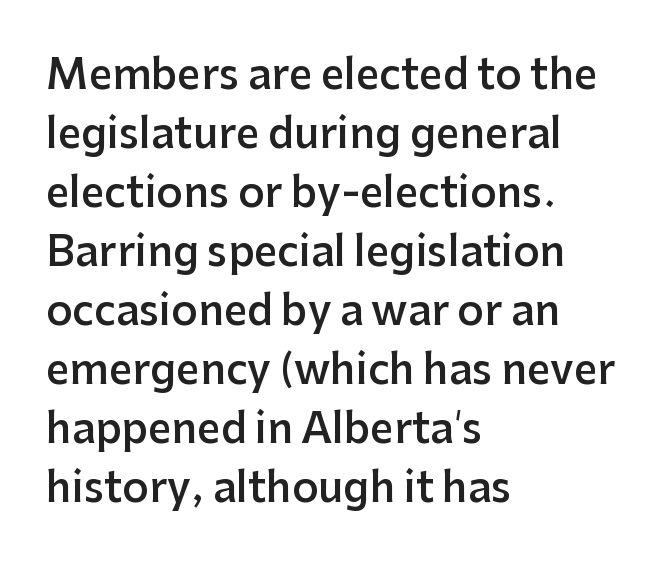
{"serif": "no", "italic": "no", "bold": "semi", "weight": "semibold", "width": "normal", "stroke_contrast": "low", "x_height": "medium", "monospaced": "no", "underline": "no", "align": "left", "line_spacing": "normal", "line_spacing_ratio": 1.44, "letter_spacing": "normal", "letter_spacing_em": 0.0, "glyph_px": 41}
